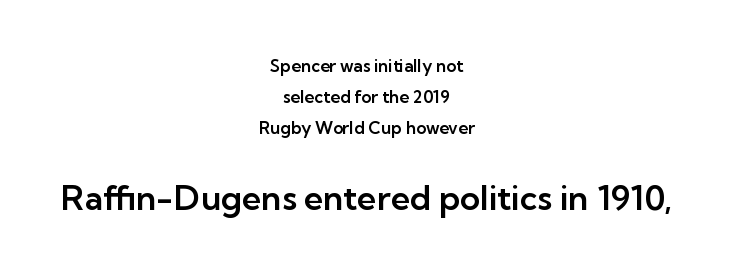
Q: Is the text italic (slanted)? A: No, it is upright.
Q: Is the typeface a serif or a sans-serif typeface? A: Sans-serif.
Q: Is the text underlined? A: No.
Q: How is the paragraph aligned? A: Centered.
Q: Is the spacing between letters normal or unusually wide? A: Normal.
Q: Which block of text is set in a larger size, the first (top) or the second (bottom)? A: The second (bottom) one.
Q: Width (condensed, normal, or wide)? A: Normal.
Q: Stroke contrast? A: Low.
Q: x-height? A: Medium.
Q: Monospaced? A: No.
